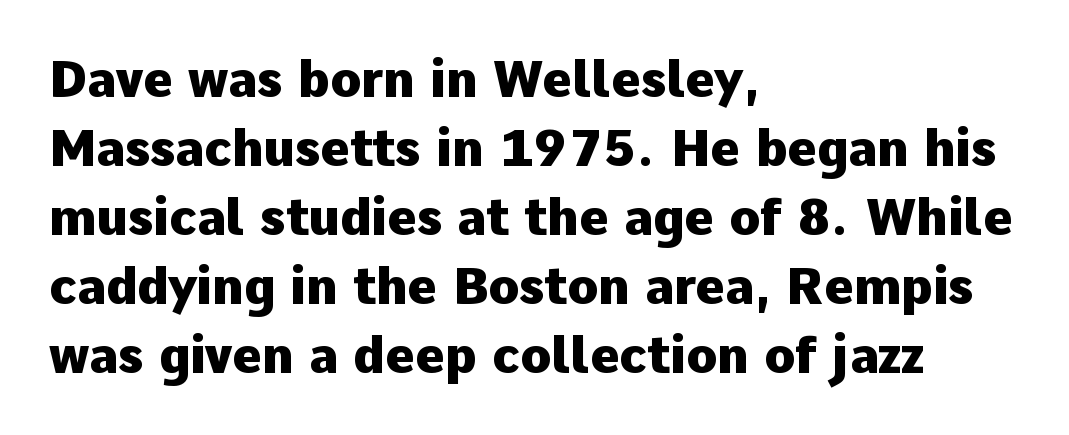
The image shows 50 px heavy sans-serif type, upright; set left-aligned, normal line spacing (1.38x), normal letter spacing, not underlined; low stroke contrast and a medium x-height.
